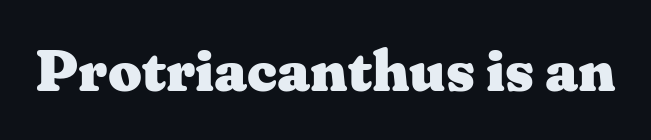
Q: Is the text bold? A: Yes.
Q: Is the text italic (slanted)? A: No, it is upright.
Q: Is the typeface a serif or a sans-serif typeface? A: Serif.
Q: Is the text underlined? A: No.
Q: Is the spacing between letters normal or unusually wide? A: Normal.
Q: Width (condensed, normal, or wide)? A: Wide.
Q: Stroke contrast? A: Medium.
Q: x-height? A: Medium.
Q: Monospaced? A: No.
